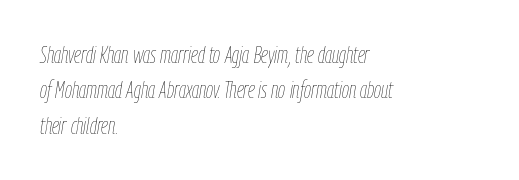
Caption: face not bold, strokes unweighted. Is the block centered? No — it sits flush against the left margin. Does the leading feel generous? No, just average. No extra tracking has been applied to these lines. The glyphs are unaccompanied by any horizontal stroke below them.
